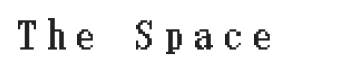
Q: Is the text italic (slanted)? A: No, it is upright.
Q: Is the text underlined? A: No.
Q: Is the spacing between letters normal or unusually wide? A: Unusually wide.
Q: Width (condensed, normal, or wide)? A: Condensed.
Q: Stroke contrast? A: Low.
Q: x-height? A: Medium.
